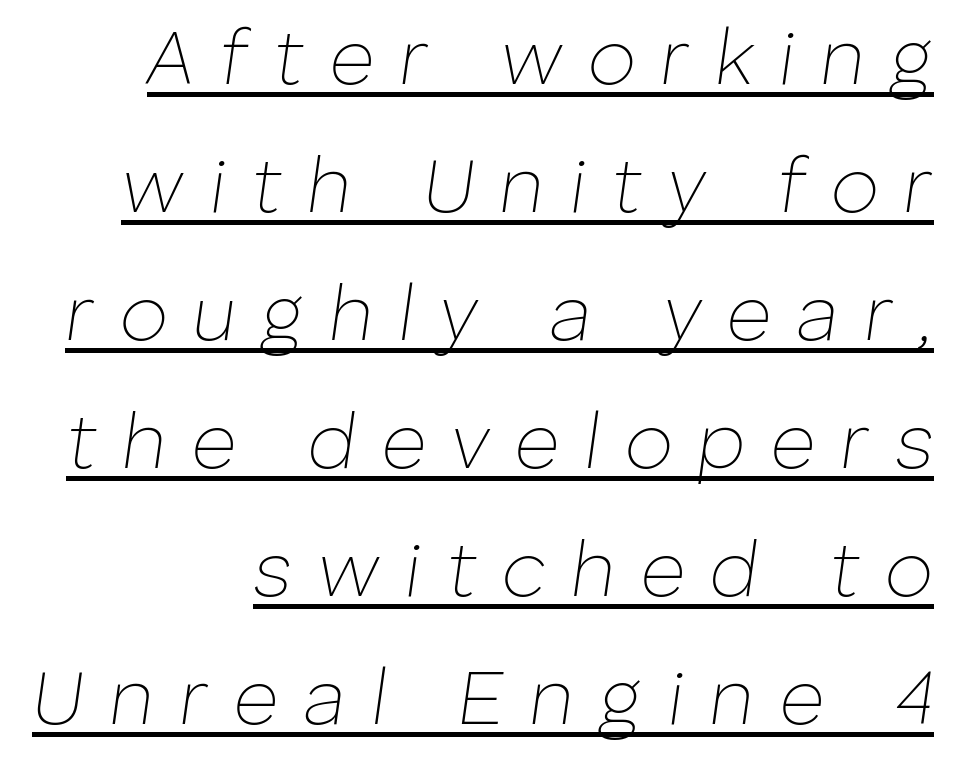
The image shows 78 px thin type, italic (leaning right); set right-aligned, normal line spacing (1.64x), unusually wide letter spacing (+0.32 em), underlined; low stroke contrast and a medium x-height.
